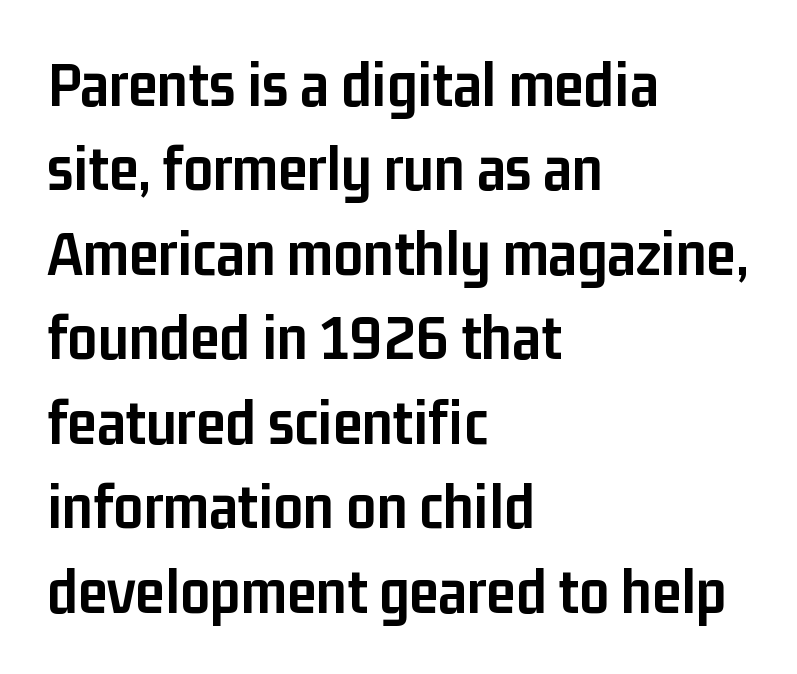
The image shows 66 px semibold, condensed sans-serif type, upright; set left-aligned, normal line spacing (1.28x), normal letter spacing, not underlined; low stroke contrast and a medium x-height.
